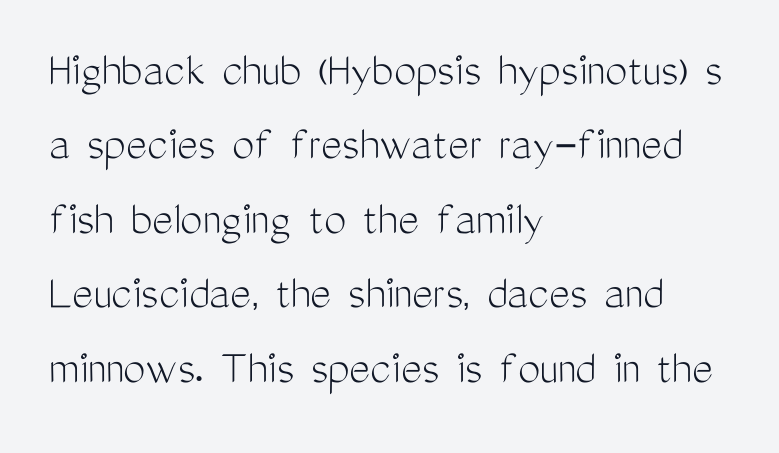
Q: Is the text bold? A: No.
Q: Is the text italic (slanted)? A: No, it is upright.
Q: Is the typeface a serif or a sans-serif typeface? A: Sans-serif.
Q: Is the text underlined? A: No.
Q: How is the paragraph aligned? A: Left-aligned.
Q: Is the spacing between letters normal or unusually wide? A: Normal.
Q: Is the spacing between lines tight, normal or loose? A: Normal.
Q: Width (condensed, normal, or wide)? A: Condensed.
Q: Stroke contrast? A: Medium.
Q: x-height? A: Medium.
Q: Monospaced? A: No.
